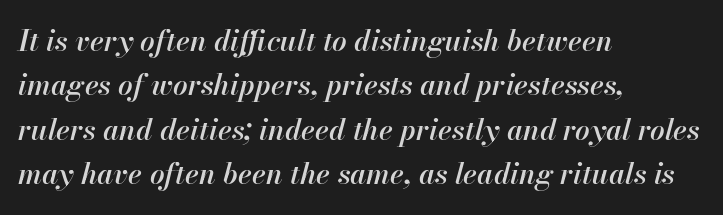
{"italic": "yes", "lean": "right", "slant_degrees": 13, "bold": "semi", "weight": "semibold", "width": "normal", "stroke_contrast": "high", "x_height": "small", "monospaced": "no", "underline": "no", "align": "left", "line_spacing": "normal", "line_spacing_ratio": 1.53, "letter_spacing": "normal", "letter_spacing_em": 0.0, "glyph_px": 29}
